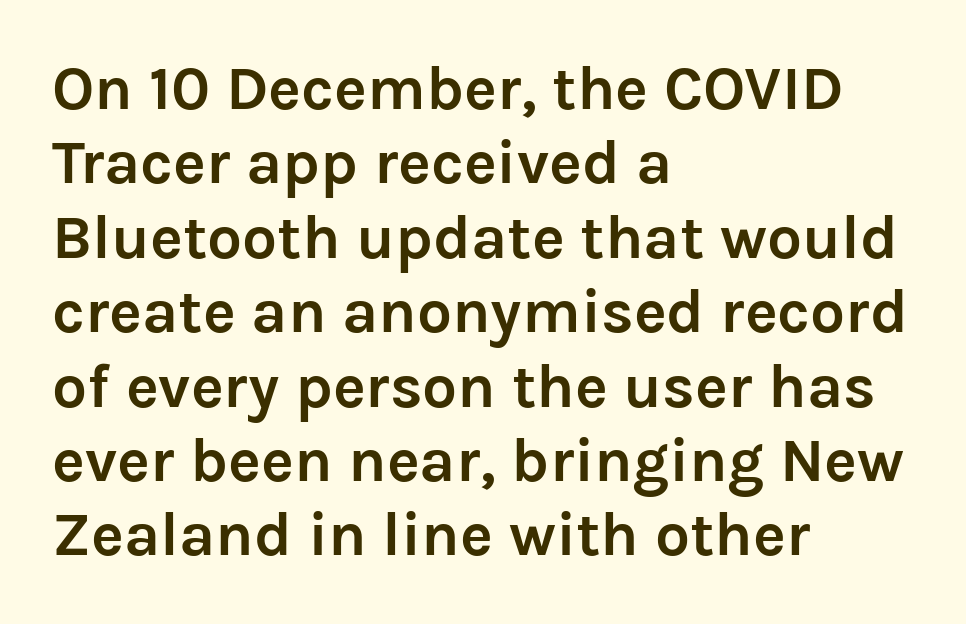
{"serif": "no", "italic": "no", "bold": "yes", "weight": "semibold", "width": "normal", "stroke_contrast": "low", "x_height": "medium", "monospaced": "no", "underline": "no", "align": "left", "line_spacing_ratio": 1.2, "letter_spacing": "normal", "letter_spacing_em": 0.0, "glyph_px": 62}
